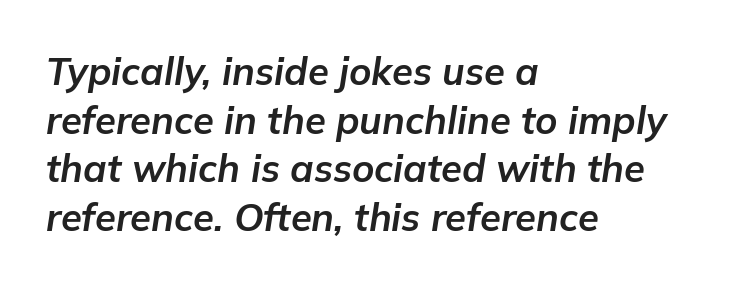
Q: Is the text bold? A: Yes.
Q: Is the text italic (slanted)? A: Yes, it leans right by about 9 degrees.
Q: Is the text underlined? A: No.
Q: How is the paragraph aligned? A: Left-aligned.
Q: Is the spacing between letters normal or unusually wide? A: Normal.
Q: Is the spacing between lines tight, normal or loose? A: Normal.
Q: Width (condensed, normal, or wide)? A: Normal.
Q: Stroke contrast? A: Low.
Q: x-height? A: Medium.
Q: Monospaced? A: No.
